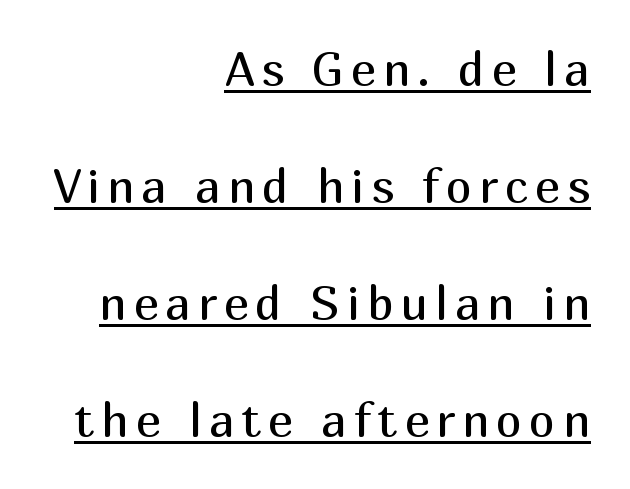
The image shows 47 px regular-weight sans-serif type, upright; set right-aligned, loose line spacing (2.49x), underlined; medium stroke contrast and a medium x-height.
